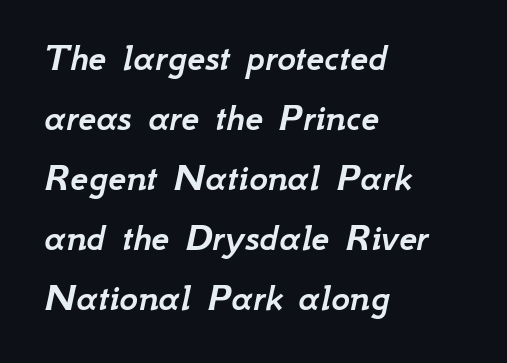
Q: Is the text italic (slanted)? A: Yes, it leans right by about 12 degrees.
Q: Is the text underlined? A: No.
Q: How is the paragraph aligned? A: Left-aligned.
Q: Is the spacing between letters normal or unusually wide? A: Normal.
Q: Is the spacing between lines tight, normal or loose? A: Normal.
Q: Width (condensed, normal, or wide)? A: Normal.
Q: Stroke contrast? A: Low.
Q: x-height? A: Small.
Q: Monospaced? A: No.
